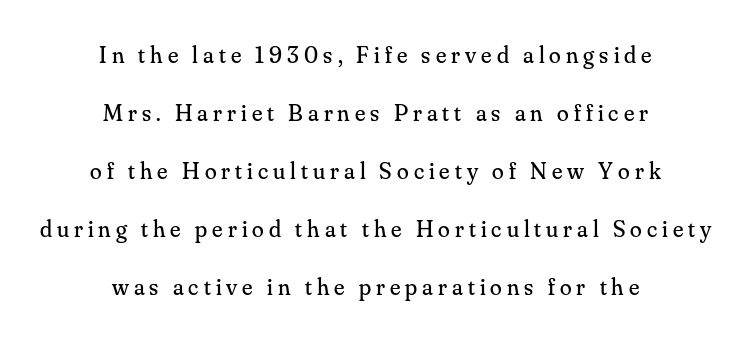
Q: Is the text bold? A: No.
Q: Is the text italic (slanted)? A: No, it is upright.
Q: Is the text underlined? A: No.
Q: How is the paragraph aligned? A: Centered.
Q: Is the spacing between letters normal or unusually wide? A: Unusually wide.
Q: Is the spacing between lines tight, normal or loose? A: Loose.
